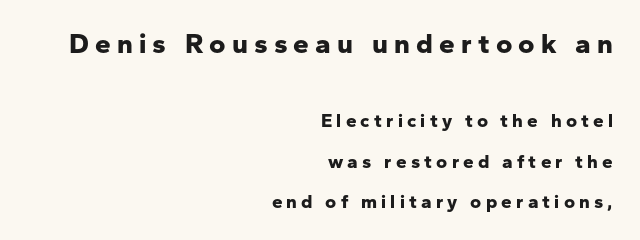
{"serif": "no", "italic": "no", "bold": "yes", "weight": "bold", "width": "normal", "stroke_contrast": "low", "x_height": "medium", "monospaced": "no", "underline": "no", "align": "right", "line_spacing": "loose", "line_spacing_ratio": 2.13, "letter_spacing": "wide", "letter_spacing_em": 0.22, "larger_block": "first", "size_ratio": 1.47, "glyph_px": 28}
